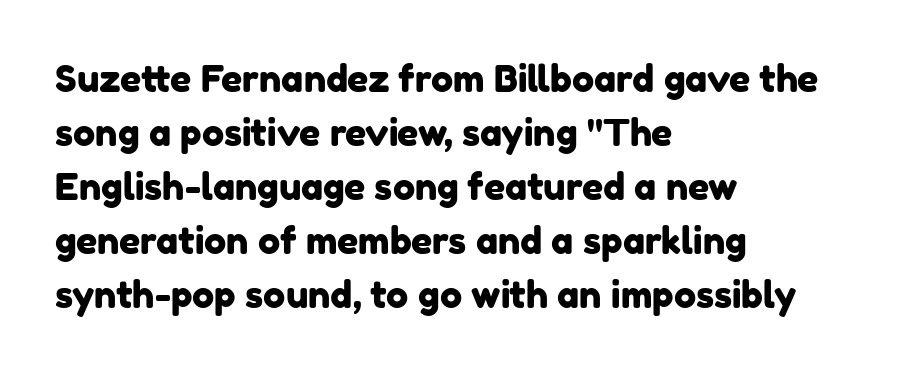
{"serif": "no", "width": "normal", "stroke_contrast": "low", "x_height": "medium", "monospaced": "no", "underline": "no", "align": "left", "line_spacing": "normal", "line_spacing_ratio": 1.46, "letter_spacing": "normal", "letter_spacing_em": 0.0, "glyph_px": 37}
